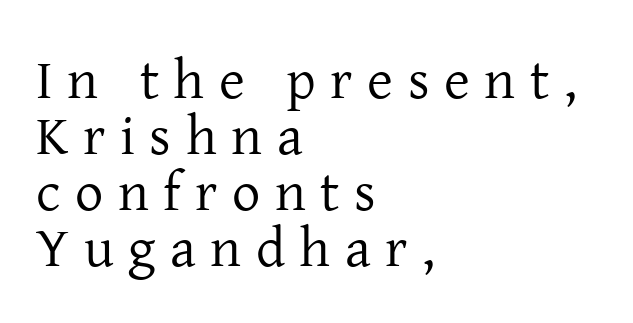
The image shows 56 px regular-weight serif type, upright; set left-aligned, tight line spacing (1.0x), unusually wide letter spacing (+0.26 em), not underlined; low stroke contrast and a medium x-height.
